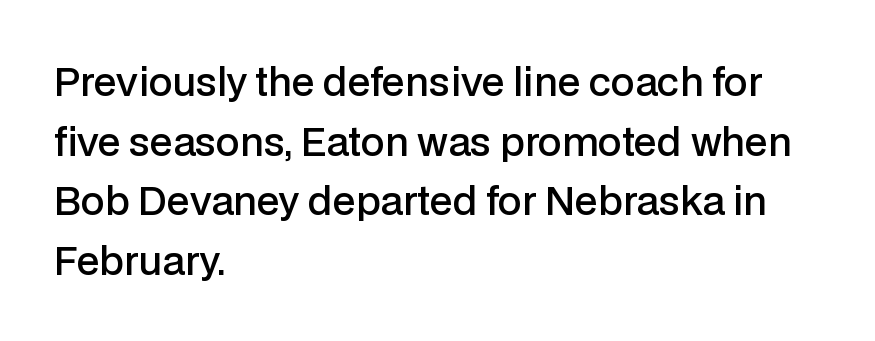
{"serif": "no", "italic": "no", "bold": "semi", "weight": "semibold", "width": "normal", "stroke_contrast": "low", "x_height": "medium", "monospaced": "no", "underline": "no", "align": "left", "line_spacing": "normal", "line_spacing_ratio": 1.57, "letter_spacing": "normal", "letter_spacing_em": 0.0, "glyph_px": 38}
